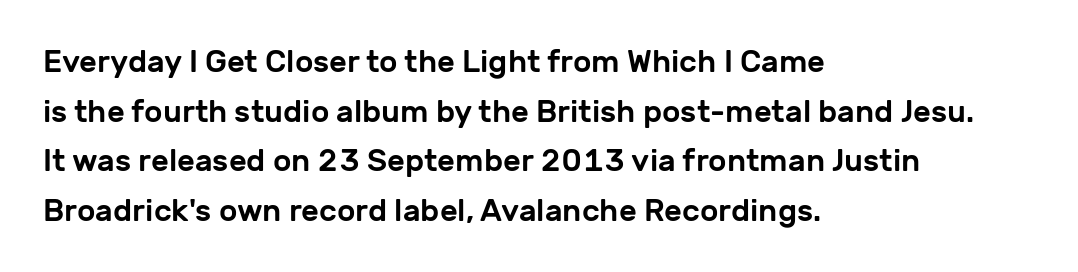
{"serif": "no", "italic": "no", "width": "normal", "stroke_contrast": "low", "x_height": "medium", "monospaced": "no", "underline": "no", "align": "left", "line_spacing": "normal", "line_spacing_ratio": 1.6, "letter_spacing": "normal", "letter_spacing_em": 0.0, "glyph_px": 31}
